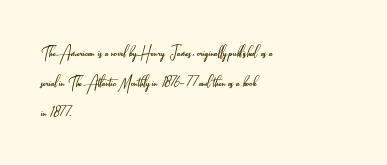
{"bold": "no", "underline": "no", "align": "left", "line_spacing": "normal", "line_spacing_ratio": 1.43, "letter_spacing": "normal", "letter_spacing_em": 0.0, "glyph_px": 21}
